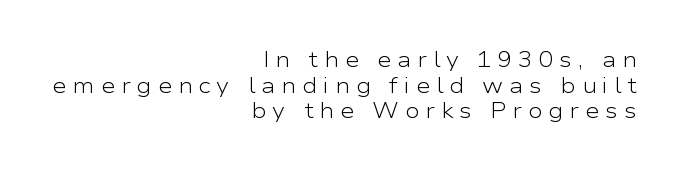
The image shows 22 px text type, upright; set right-aligned, line spacing 1.16x, unusually wide letter spacing (+0.26 em), not underlined.
